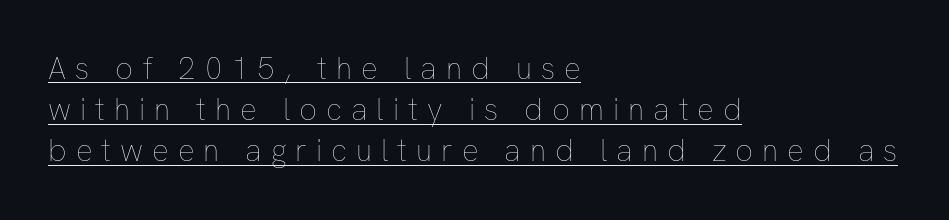
The image shows 31 px thin type, upright; set left-aligned, normal line spacing (1.33x), unusually wide letter spacing (+0.29 em), underlined; low stroke contrast and a medium x-height.
